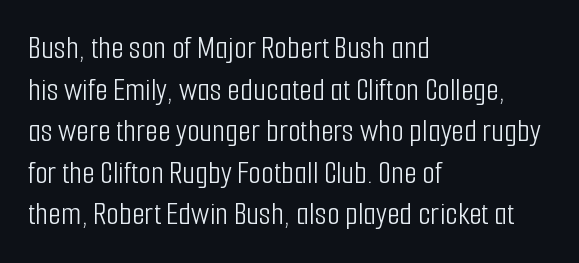
Q: Is the text bold? A: No.
Q: Is the text italic (slanted)? A: No, it is upright.
Q: Is the typeface a serif or a sans-serif typeface? A: Sans-serif.
Q: Is the text underlined? A: No.
Q: How is the paragraph aligned? A: Left-aligned.
Q: Is the spacing between letters normal or unusually wide? A: Normal.
Q: Is the spacing between lines tight, normal or loose? A: Normal.
Q: Width (condensed, normal, or wide)? A: Condensed.
Q: Stroke contrast? A: Low.
Q: x-height? A: Medium.
Q: Monospaced? A: No.
